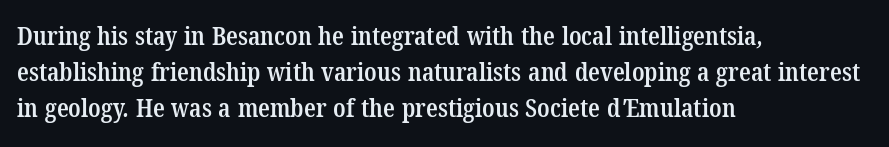
This rendering features lettering with no underline. Caption: standard tracking, unaltered. These lines sit exactly where default settings would place them. Compared with a centered layout, this one pins lines to the left instead. The glyphs have the mass of a demibold cut, below bold.
